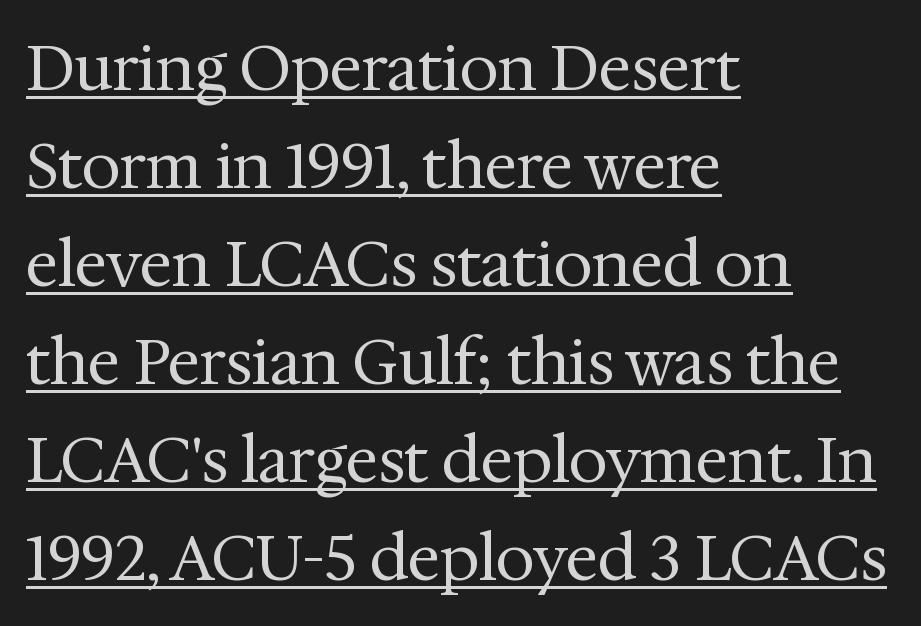
Character widths vary here, with narrow letters taking less room than wide ones. Compared with typical body copy, the letter spacing here is the same. Check where the strokes stop: tiny serifs finish them off. Is there an underline? Yes — a line sits under the letters. This is roman type, the default non-slanted kind. Horizontal bands of white between lines are of average thickness.
